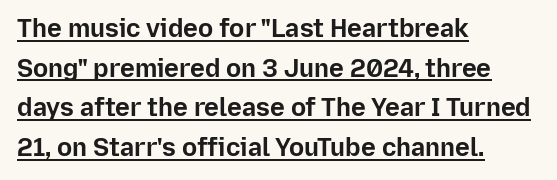
Default kerning and tracking; the words read as compact shapes. Each line of the rendering has a horizontal stroke beneath the glyphs. The leading is moderate, giving the passage an even texture. Every stem runs plumb, perpendicular to the baseline. Bold? Absolutely — the strokes are thick and heavy. Horizontal alignment here is leftward, the default for most running prose.
